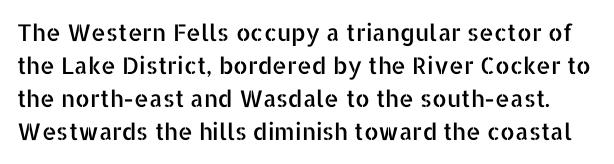
Q: Is the text italic (slanted)? A: No, it is upright.
Q: Is the text underlined? A: No.
Q: Is the spacing between letters normal or unusually wide? A: Normal.
Q: Is the spacing between lines tight, normal or loose? A: Normal.
